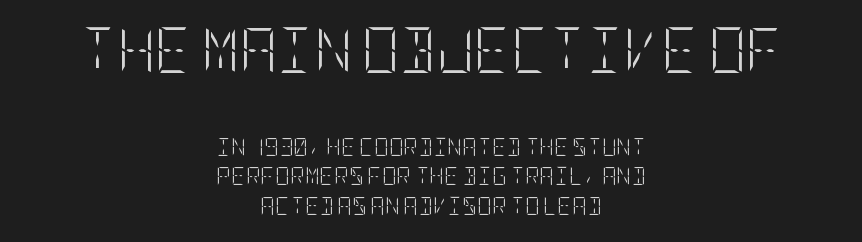
Is the block centered? Yes — each line is placed symmetrically about the middle. The vertical gap from one line to the next is medium. Letters have the restrained weight of plain body copy at most. Plain, unruled lines of type. Rendered with straight, roman letterforms.
